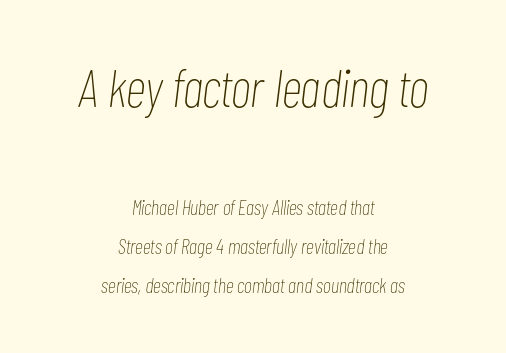
Q: Is the text bold? A: No.
Q: Is the text italic (slanted)? A: Yes, it leans right by about 7 degrees.
Q: Is the text underlined? A: No.
Q: How is the paragraph aligned? A: Centered.
Q: Is the spacing between letters normal or unusually wide? A: Normal.
Q: Which block of text is set in a larger size, the first (top) or the second (bottom)? A: The first (top) one.
Q: Width (condensed, normal, or wide)? A: Condensed.
Q: Stroke contrast? A: Low.
Q: x-height? A: Medium.
Q: Monospaced? A: No.
